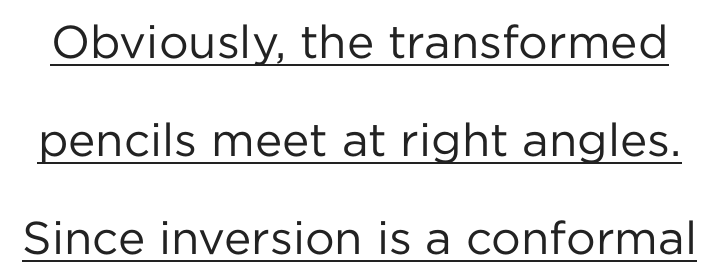
The face used here is proportionally spaced, like ordinary book or web type. Inter-character spacing is left at the font's built-in metrics. Is the type heavy? It reads as light-to-regular instead. Unlike italic type, these characters show no tilt at all. The sample's only ornament is a line tracing under the words. You can tell from the bare stems that sans-serif type was used.
